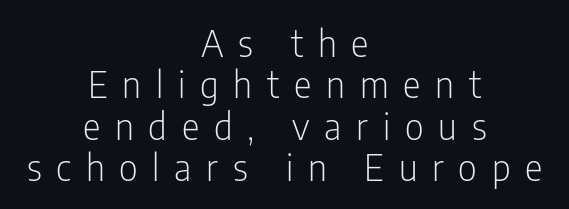
Q: Is the text bold? A: No.
Q: Is the text italic (slanted)? A: No, it is upright.
Q: Is the typeface a serif or a sans-serif typeface? A: Sans-serif.
Q: Is the text underlined? A: No.
Q: How is the paragraph aligned? A: Centered.
Q: Is the spacing between letters normal or unusually wide? A: Unusually wide.
Q: Is the spacing between lines tight, normal or loose? A: Tight.
Q: Width (condensed, normal, or wide)? A: Condensed.
Q: Stroke contrast? A: Low.
Q: x-height? A: Medium.
Q: Monospaced? A: No.
